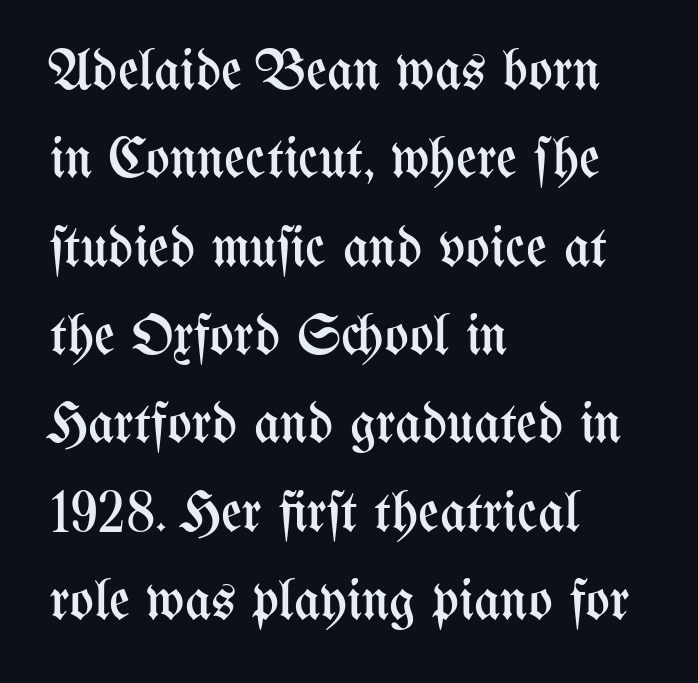
The image shows 57 px regular-weight, condensed type, upright; set left-aligned, normal line spacing (1.55x), normal letter spacing, not underlined; medium stroke contrast and a medium x-height.
